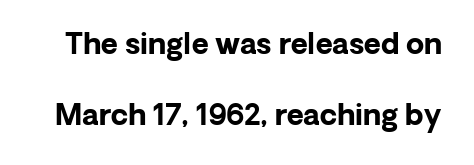
The image shows 29 px bold sans-serif type, upright; set loose line spacing (2.44x), normal letter spacing, not underlined; low stroke contrast and a medium x-height.
